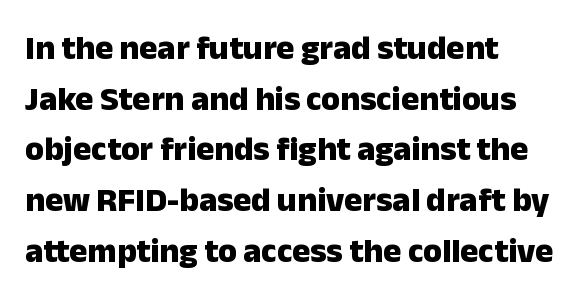
Here the designer chose a conventional face with non-uniform glyph widths. The type is set solid horizontally, with unmodified tracking. The area under the type is left untouched. Every row of glyphs begins at an identical x-position on the left. Students, observe: this is what conventionally led text looks like. Set as a true bold cut, around the 700 mark.
